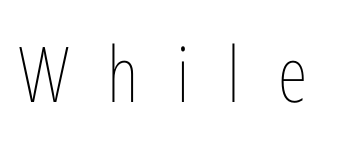
Looks like regular typesetting: each glyph gets only the width it needs. Stems here are at most as thick as an everyday book face. This sample uses expanded letter spacing, leaving extra air between glyphs. The area under the type is left untouched. Italic: no, the glyphs are upright roman.
